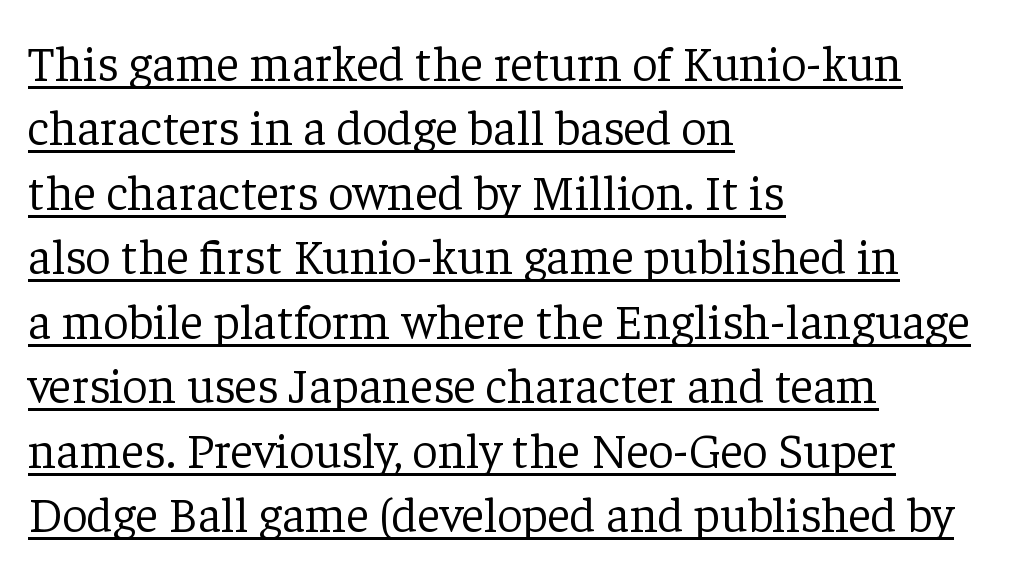
{"serif": "yes", "italic": "no", "bold": "no", "weight": "light", "width": "normal", "stroke_contrast": "low", "x_height": "medium", "monospaced": "no", "underline": "yes", "align": "left", "line_spacing": "normal", "line_spacing_ratio": 1.29, "letter_spacing": "normal", "letter_spacing_em": 0.0, "glyph_px": 50}
